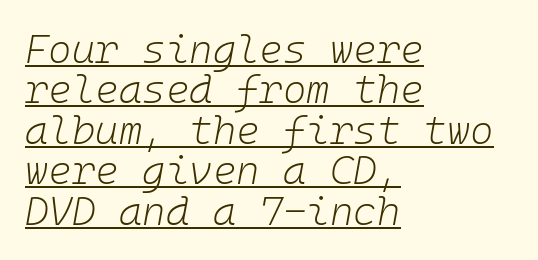
Q: Is the text bold? A: No.
Q: Is the text italic (slanted)? A: Yes, it leans right by about 10 degrees.
Q: Is the text underlined? A: Yes.
Q: How is the paragraph aligned? A: Left-aligned.
Q: Is the spacing between letters normal or unusually wide? A: Normal.
Q: Is the spacing between lines tight, normal or loose? A: Tight.
Q: Width (condensed, normal, or wide)? A: Normal.
Q: Stroke contrast? A: Low.
Q: x-height? A: Medium.
Q: Monospaced? A: Yes.
